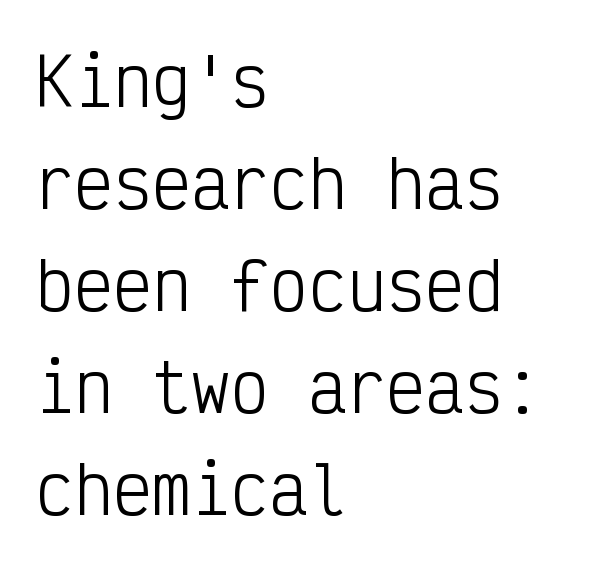
{"serif": "no", "italic": "no", "bold": "no", "weight": "light", "width": "condensed", "stroke_contrast": "low", "x_height": "medium", "monospaced": "yes", "underline": "no", "align": "left", "line_spacing": "normal", "line_spacing_ratio": 1.57, "letter_spacing": "normal", "letter_spacing_em": 0.0, "glyph_px": 65}
